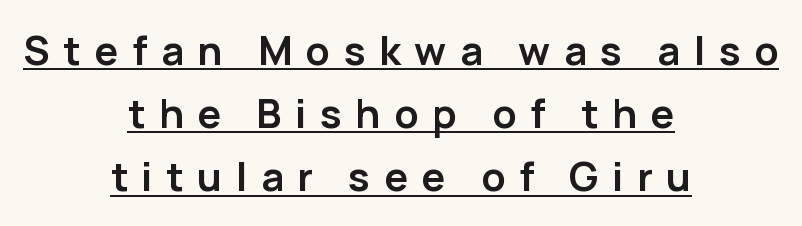
{"serif": "no", "italic": "no", "bold": "yes", "weight": "semibold", "width": "normal", "stroke_contrast": "low", "x_height": "medium", "monospaced": "no", "underline": "yes", "align": "center", "line_spacing": "normal", "line_spacing_ratio": 1.58, "letter_spacing": "wide", "letter_spacing_em": 0.34, "glyph_px": 40}
